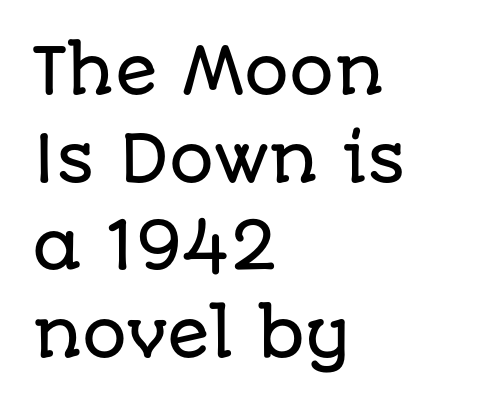
Q: Is the text italic (slanted)? A: No, it is upright.
Q: Is the typeface a serif or a sans-serif typeface? A: Sans-serif.
Q: Is the text underlined? A: No.
Q: How is the paragraph aligned? A: Left-aligned.
Q: Is the spacing between letters normal or unusually wide? A: Normal.
Q: Is the spacing between lines tight, normal or loose? A: Normal.
Q: Width (condensed, normal, or wide)? A: Normal.
Q: Stroke contrast? A: Low.
Q: x-height? A: Large.
Q: Monospaced? A: No.
